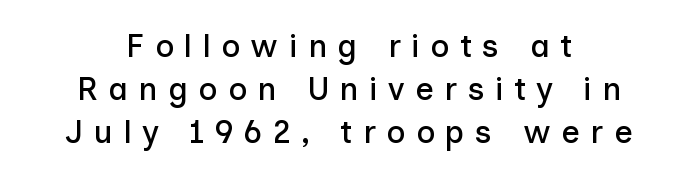
{"serif": "no", "italic": "no", "width": "normal", "stroke_contrast": "low", "x_height": "medium", "monospaced": "no", "underline": "no", "align": "center", "line_spacing": "normal", "line_spacing_ratio": 1.34, "letter_spacing": "wide", "letter_spacing_em": 0.33, "glyph_px": 32}
